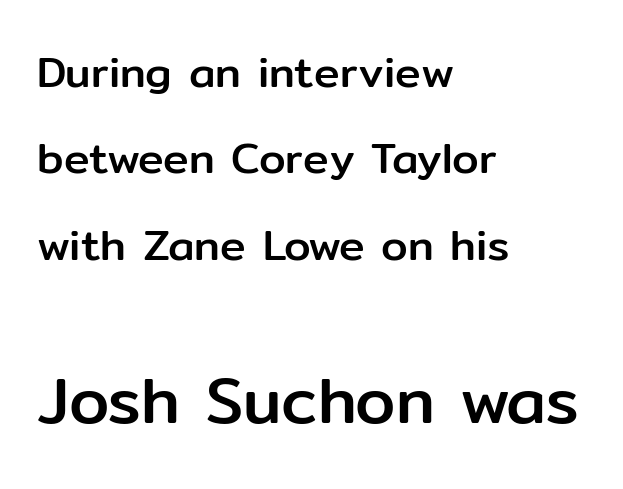
{"serif": "no", "italic": "no", "width": "normal", "stroke_contrast": "low", "x_height": "medium", "monospaced": "no", "underline": "no", "align": "left", "line_spacing": "loose", "line_spacing_ratio": 2.01, "letter_spacing": "normal", "letter_spacing_em": 0.0, "larger_block": "second", "size_ratio": 1.51, "glyph_px": 65}
